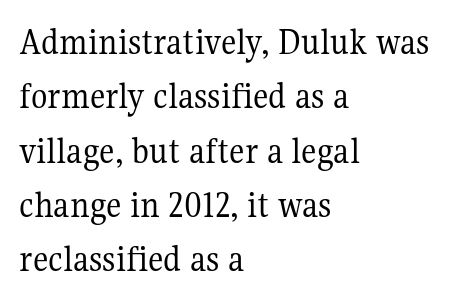
This is not heavy type; no bold has been used. In terms of posture, this sample is upright. The rendering uses natural spacing where letterforms have individual widths. A typesetter would call this zero additional tracking. The font family rendered here belongs to the serif group.
